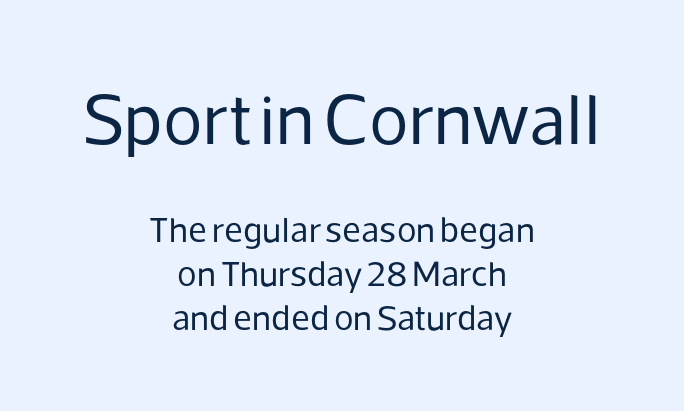
{"serif": "no", "italic": "no", "bold": "no", "weight": "regular", "width": "normal", "stroke_contrast": "low", "x_height": "medium", "monospaced": "no", "underline": "no", "align": "center", "line_spacing_ratio": 1.22, "letter_spacing": "normal", "letter_spacing_em": 0.0, "larger_block": "first", "size_ratio": 2.03, "glyph_px": 73}
